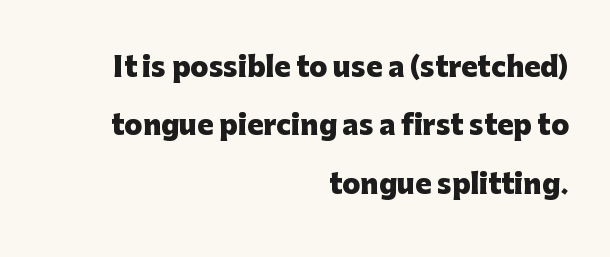
{"italic": "no", "bold": "yes", "underline": "no", "align": "right", "line_spacing": "loose", "line_spacing_ratio": 2.16, "letter_spacing": "normal", "letter_spacing_em": 0.0, "glyph_px": 27}
